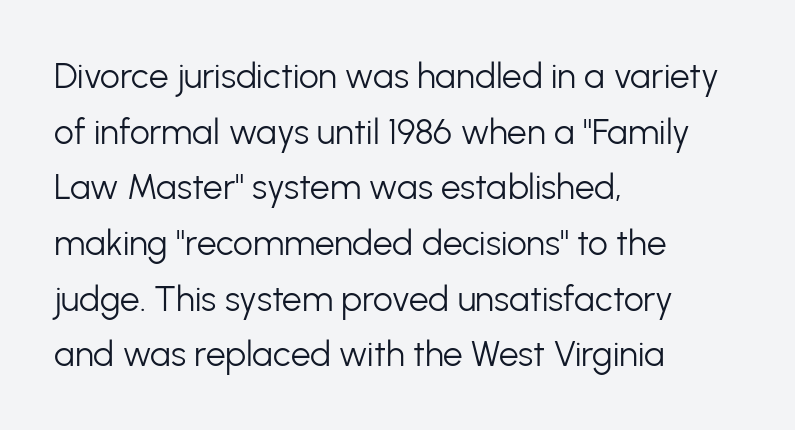
Check under the words: just untouched page. Stroke terminals: plain, sans-serif. Characters follow at the spacing the type designer built in. Stems here are at most as thick as an everyday book face.
